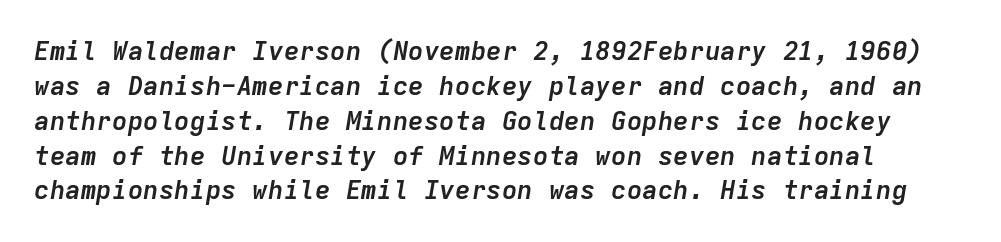
Q: Is the text bold? A: Yes.
Q: Is the text italic (slanted)? A: Yes, it leans right by about 9 degrees.
Q: Is the text underlined? A: No.
Q: Is the spacing between letters normal or unusually wide? A: Normal.
Q: Is the spacing between lines tight, normal or loose? A: Normal.
